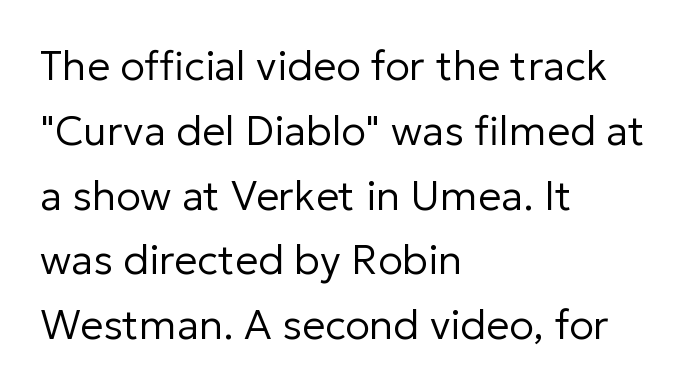
The specimen reads as upright at a glance. The passage shown is not underscored anywhere. Looks like regular typesetting: each glyph gets only the width it needs. The characters display no serif detailing; their extremities are plain.
